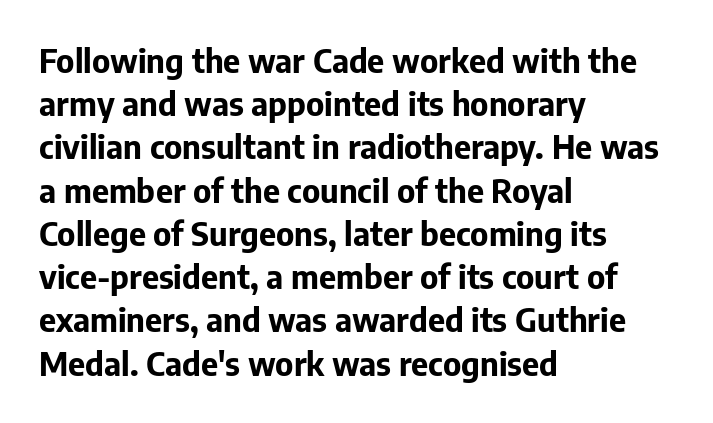
Observe the absence of serifs on each vertical stroke in this sample. Default kerning and tracking; the words read as compact shapes. Each letter keeps its own natural width here, so spacing adapts to shape. Heavy, bold letterforms.
